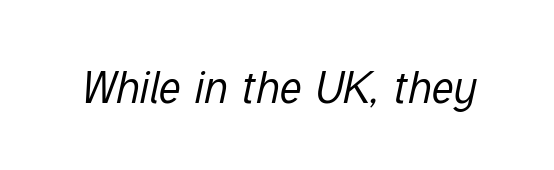
There is no visible air inserted between adjacent glyphs. The space directly below the letters is spotless. The specimen reads as italic at a glance. Is the type heavy? It reads as light-to-regular instead.
